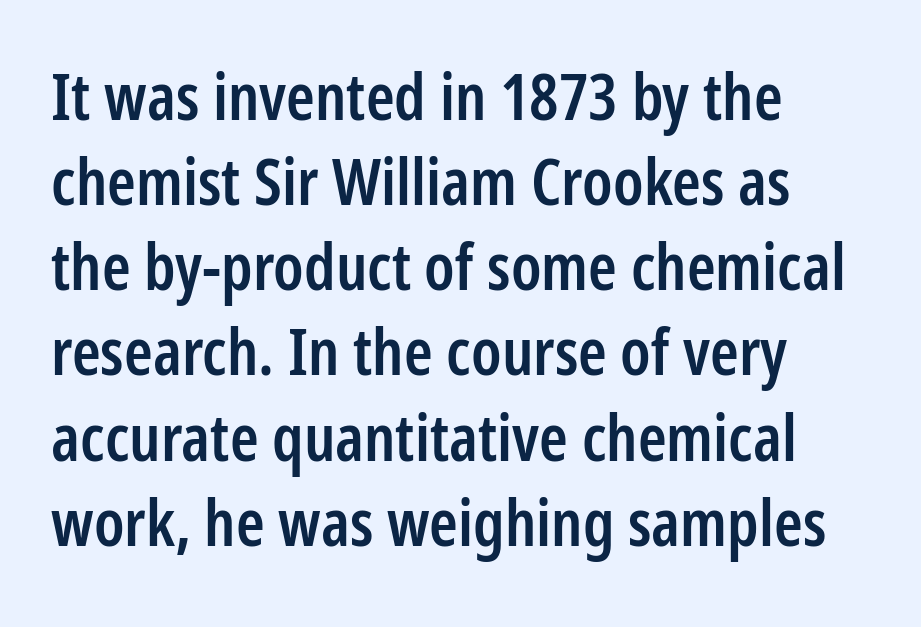
{"serif": "no", "italic": "no", "bold": "semi", "weight": "semibold", "width": "condensed", "stroke_contrast": "low", "x_height": "medium", "monospaced": "no", "underline": "no", "align": "left", "line_spacing": "normal", "line_spacing_ratio": 1.31, "letter_spacing": "normal", "letter_spacing_em": 0.0, "glyph_px": 65}
